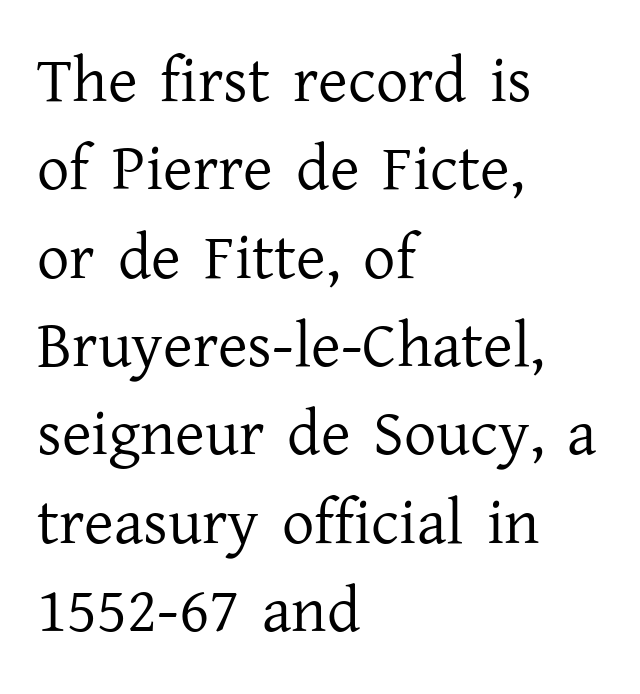
Q: Is the text bold? A: No.
Q: Is the text italic (slanted)? A: No, it is upright.
Q: Is the typeface a serif or a sans-serif typeface? A: Serif.
Q: Is the text underlined? A: No.
Q: How is the paragraph aligned? A: Left-aligned.
Q: Is the spacing between letters normal or unusually wide? A: Normal.
Q: Is the spacing between lines tight, normal or loose? A: Normal.
Q: Width (condensed, normal, or wide)? A: Normal.
Q: Stroke contrast? A: Low.
Q: x-height? A: Medium.
Q: Monospaced? A: No.
